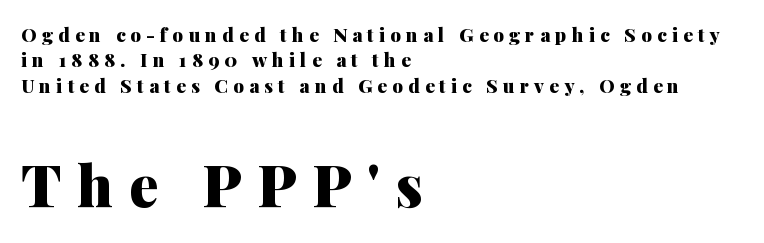
The sample has been set heavy, in full bold. Every row of glyphs begins at an identical x-position on the left. You could not count columns in this text — the font is proportionally spaced. In this sample the second text group is rendered at the bigger scale. The typeface chosen for these lines features serifs. The lettering stays uniformly vertical, giving the passage a roman look.
